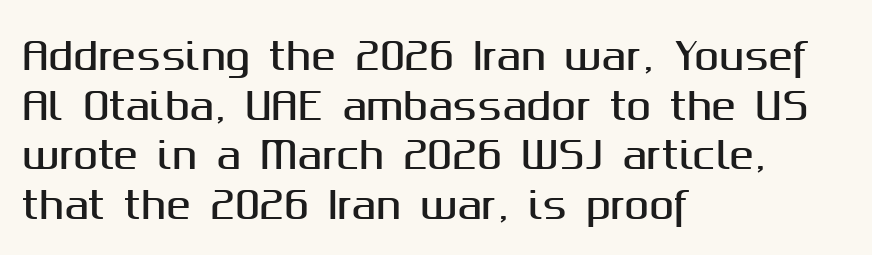
Do the characters align in a grid? No, the font is proportional. The ragged edge is on the right, which tells us the setting is flush left. Are there feet on the stems? There aren't — it's a sans. Tracking value appears to be zero — textbook default spacing. A typesetter would call this leading conventional body-copy spacing. Style check: upright.
